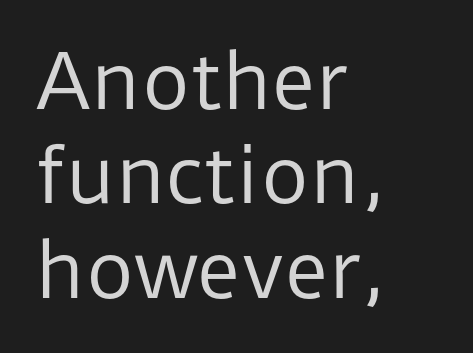
Do the characters align in a grid? No, the font is proportional. The glyphs in this specimen are sans serif. Honestly, the letter spacing is just normal — you wouldn't notice it. Line starts are locked; line ends wander.
